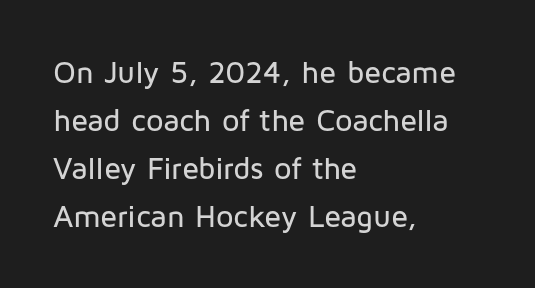
Posture: vertical. Check where the strokes stop: nothing finishes them off — pure sans. A typesetter would call this proportional, since set widths differ per character. The letterforms sit shoulder to shoulder at normal distance. In terms of leading, this rendering sits right in the middle. Underlining? Definitely not there.
